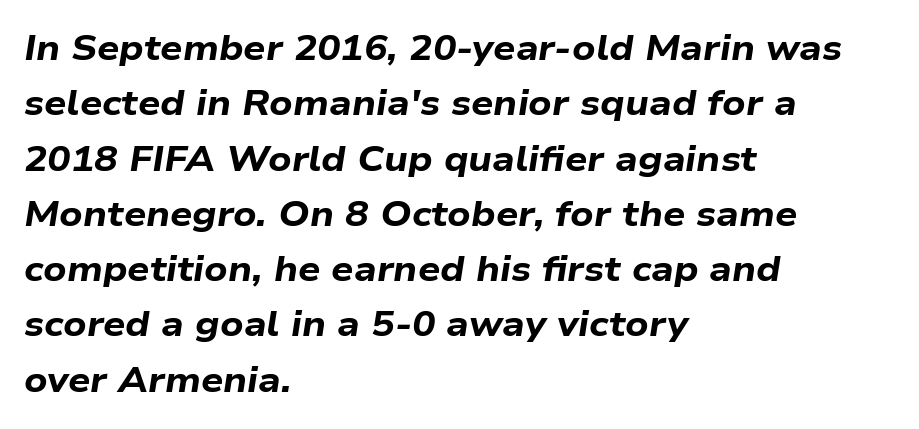
The rendering applies a slant to the glyphs. Do the characters align in a grid? No, the font is proportional. The area under the type is left untouched. Is there much room between lines? A standard amount, neither cramped nor airy.
